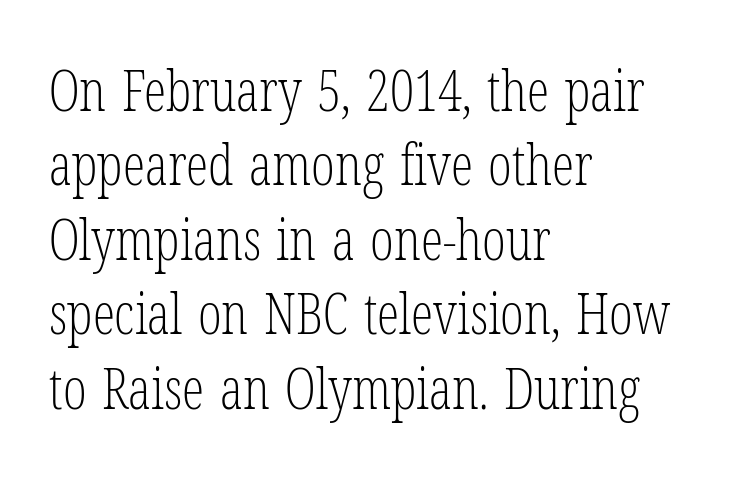
The image shows 56 px light, condensed serif type, upright; set left-aligned, normal line spacing (1.33x), normal letter spacing, not underlined; low stroke contrast and a medium x-height.
